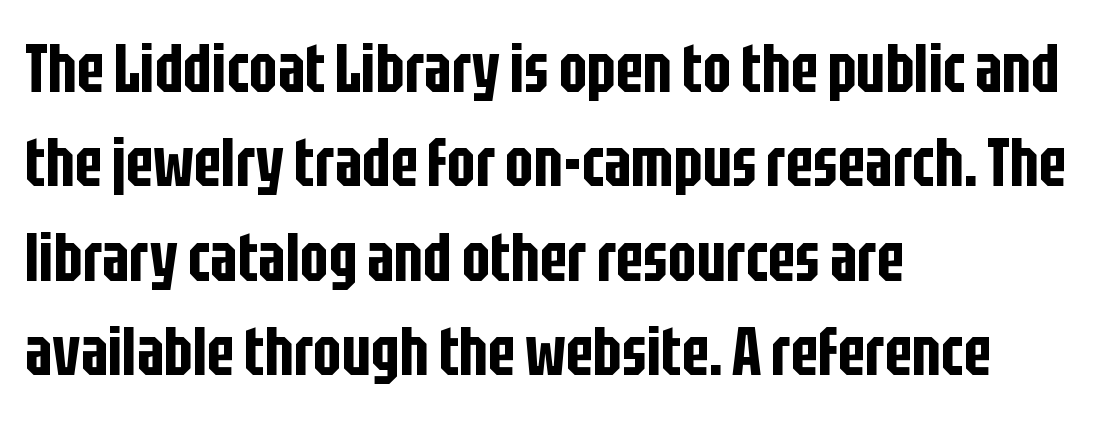
Has an underline been added? It has not. Compared with typical paragraphs, the rows here are spaced about the same. The font's upright variant was chosen for this text. Compared with typical body copy, the letter spacing here is the same.
